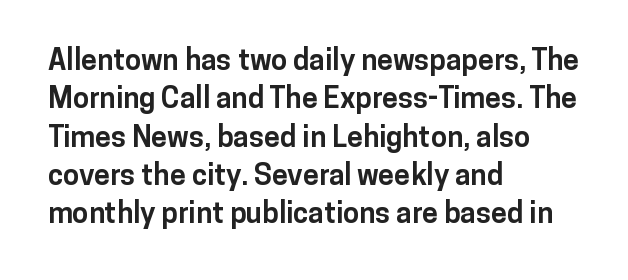
{"serif": "no", "italic": "no", "bold": "yes", "weight": "bold", "width": "normal", "stroke_contrast": "low", "x_height": "medium", "monospaced": "no", "underline": "no", "align": "left", "line_spacing": "normal", "line_spacing_ratio": 1.32, "letter_spacing": "normal", "letter_spacing_em": 0.0, "glyph_px": 29}
